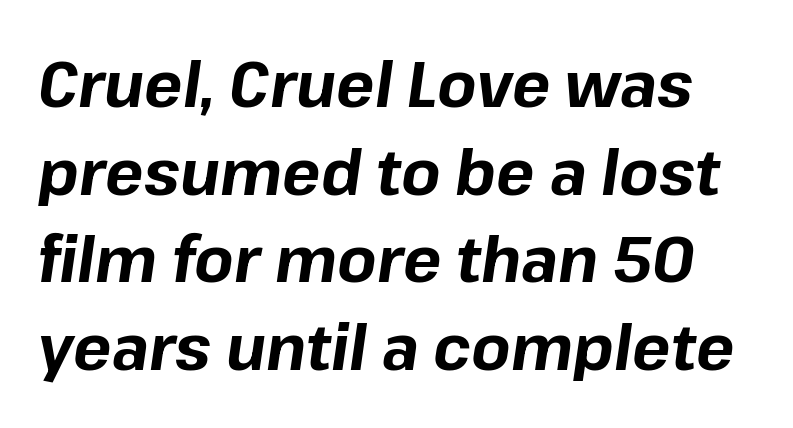
Q: Is the text bold? A: Yes.
Q: Is the text italic (slanted)? A: Yes, it leans right by about 8 degrees.
Q: Is the text underlined? A: No.
Q: Is the spacing between letters normal or unusually wide? A: Normal.
Q: Is the spacing between lines tight, normal or loose? A: Normal.
Q: Width (condensed, normal, or wide)? A: Normal.
Q: Stroke contrast? A: Low.
Q: x-height? A: Medium.
Q: Monospaced? A: No.
